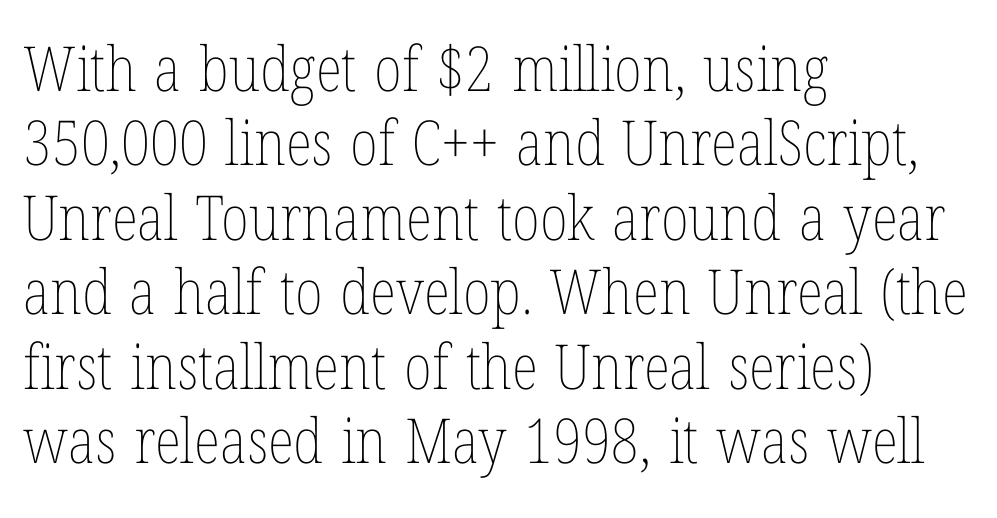
Anything drawn beneath the words? Only blank space. Ordinary non-slanted type is in use. This sample is left-justified, so line endings fall wherever the words run out. Is this a fixed-width face? No — the glyphs have proportional, varying widths. Caption: standard tracking, unaltered. The passage shown is not bold in any degree.
